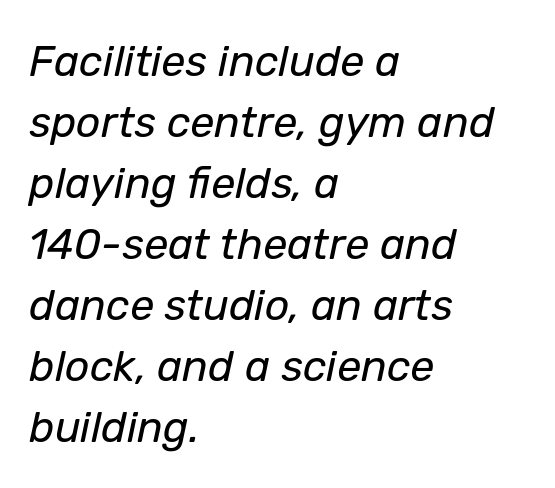
Q: Is the text bold? A: No.
Q: Is the text italic (slanted)? A: Yes, it leans right by about 12 degrees.
Q: Is the text underlined? A: No.
Q: How is the paragraph aligned? A: Left-aligned.
Q: Is the spacing between letters normal or unusually wide? A: Normal.
Q: Is the spacing between lines tight, normal or loose? A: Normal.
Q: Width (condensed, normal, or wide)? A: Normal.
Q: Stroke contrast? A: Low.
Q: x-height? A: Medium.
Q: Monospaced? A: No.
